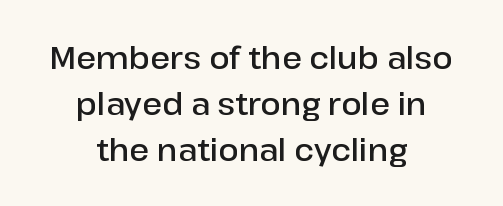
The image shows 30 px semibold sans-serif type, upright; set centered, normal line spacing (1.53x), normal letter spacing, not underlined; low stroke contrast and a medium x-height.
